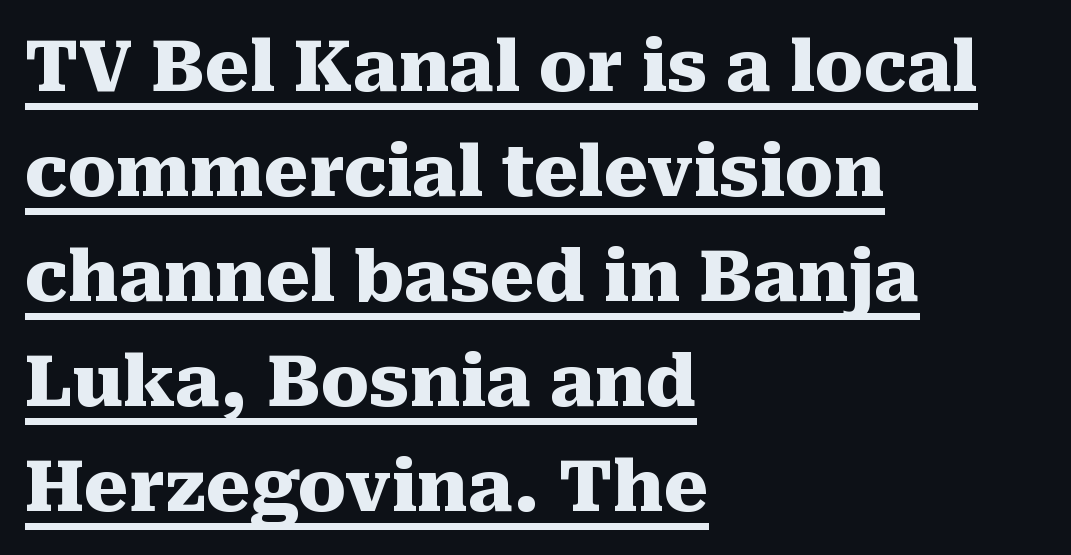
Q: Is the text bold? A: Yes.
Q: Is the text italic (slanted)? A: No, it is upright.
Q: Is the typeface a serif or a sans-serif typeface? A: Serif.
Q: Is the text underlined? A: Yes.
Q: How is the paragraph aligned? A: Left-aligned.
Q: Is the spacing between letters normal or unusually wide? A: Normal.
Q: Is the spacing between lines tight, normal or loose? A: Normal.
Q: Width (condensed, normal, or wide)? A: Normal.
Q: Stroke contrast? A: Medium.
Q: x-height? A: Medium.
Q: Monospaced? A: No.
